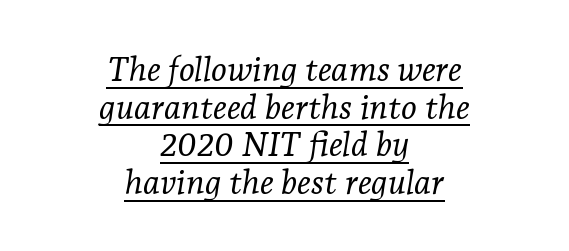
Q: Is the text bold? A: No.
Q: Is the text italic (slanted)? A: Yes, it leans right by about 7 degrees.
Q: Is the typeface a serif or a sans-serif typeface? A: Serif.
Q: Is the text underlined? A: Yes.
Q: How is the paragraph aligned? A: Centered.
Q: Is the spacing between letters normal or unusually wide? A: Normal.
Q: Is the spacing between lines tight, normal or loose? A: Tight.
Q: Width (condensed, normal, or wide)? A: Normal.
Q: Stroke contrast? A: Low.
Q: x-height? A: Medium.
Q: Monospaced? A: No.
